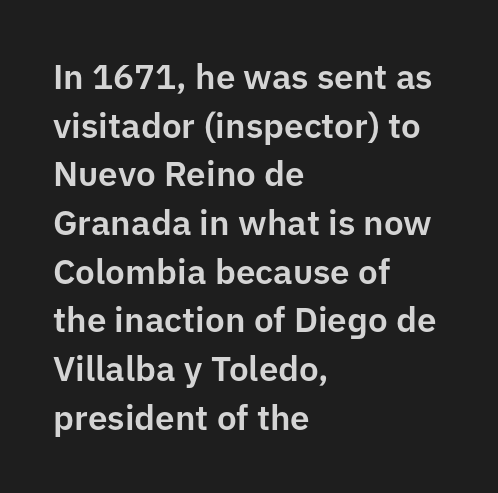
What's the leading like? Ordinary, nothing unusual. Clear beneath every line of the passage. Font category for this specimen: sans-serif. The paragraph shown leans on its left margin. Each letter keeps its own natural width here, so spacing adapts to shape. This rendering leaves character spacing at its baseline value.
